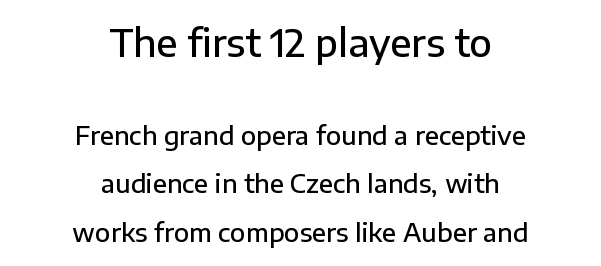
I'd call this a sans setting — the letters go barefoot. The passage shown is typed in a proportional face where columns would drift. The area under the type is left untouched. This is roman type, the default non-slanted kind. Look at the tracking — it's just the regular setting, nothing added. The paragraph has two soft edges and a firm central axis.
